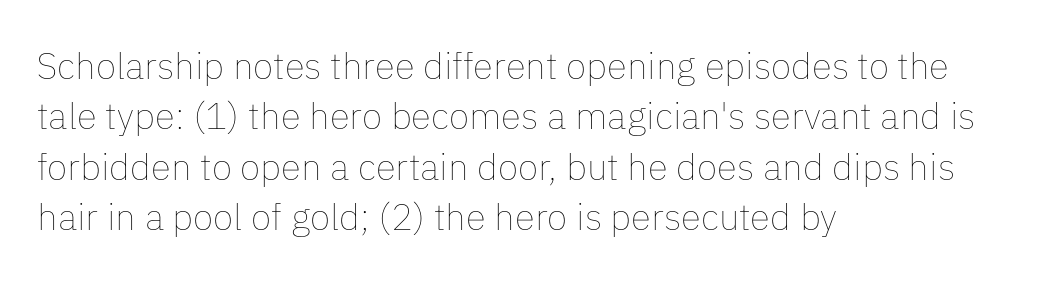
Q: Is the text bold? A: No.
Q: Is the text italic (slanted)? A: No, it is upright.
Q: Is the text underlined? A: No.
Q: How is the paragraph aligned? A: Left-aligned.
Q: Is the spacing between letters normal or unusually wide? A: Normal.
Q: Is the spacing between lines tight, normal or loose? A: Normal.
Q: Width (condensed, normal, or wide)? A: Normal.
Q: Stroke contrast? A: Low.
Q: x-height? A: Medium.
Q: Monospaced? A: No.
